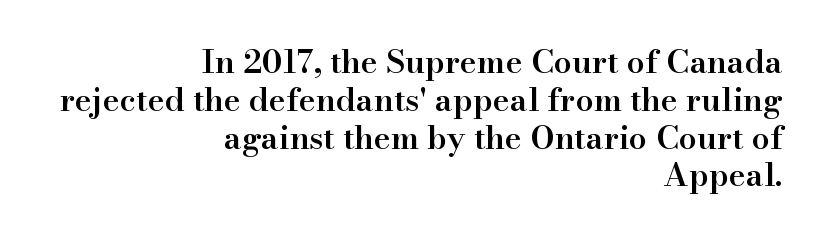
This rendering employs a face with finishing strokes, i.e., a serif. Caption: standard tracking, unaltered. The passage shown is typed in a proportional face where columns would drift. Rendered with straight, roman letterforms.
